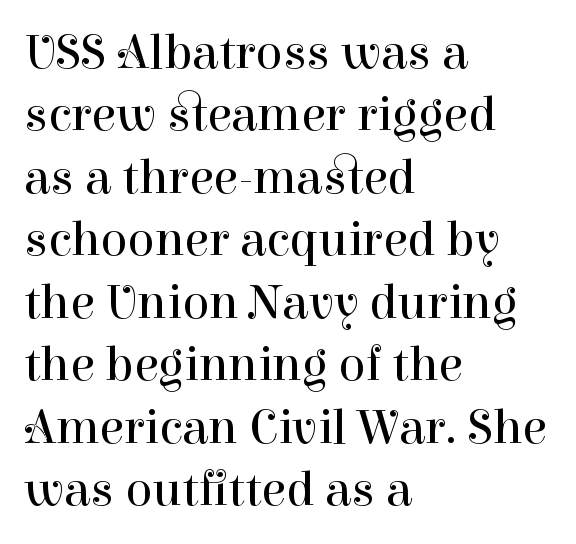
{"serif": "yes", "italic": "no", "bold": "no", "weight": "regular", "width": "normal", "stroke_contrast": "high", "x_height": "medium", "monospaced": "no", "underline": "no", "align": "left", "line_spacing": "normal", "line_spacing_ratio": 1.25, "letter_spacing": "normal", "letter_spacing_em": 0.0, "glyph_px": 50}
